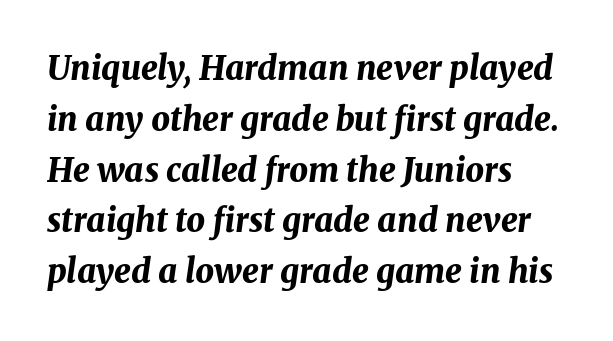
{"italic": "yes", "lean": "right", "slant_degrees": 8, "bold": "yes", "weight": "bold", "width": "normal", "stroke_contrast": "medium", "x_height": "medium", "monospaced": "no", "underline": "no", "align": "left", "line_spacing": "normal", "line_spacing_ratio": 1.54, "letter_spacing": "normal", "letter_spacing_em": 0.0, "glyph_px": 33}
